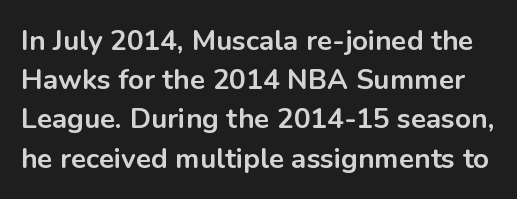
{"serif": "no", "italic": "no", "bold": "yes", "weight": "bold", "width": "normal", "stroke_contrast": "low", "x_height": "medium", "monospaced": "no", "underline": "no", "line_spacing": "normal", "line_spacing_ratio": 1.4, "letter_spacing": "normal", "letter_spacing_em": 0.0, "glyph_px": 28}
